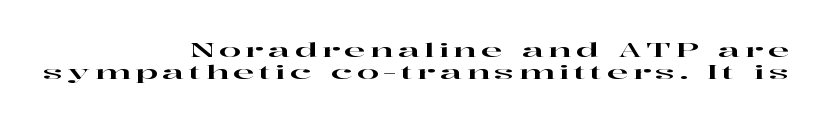
{"italic": "no", "underline": "no", "align": "right", "line_spacing": "tight", "line_spacing_ratio": 1.1, "letter_spacing": "wide", "letter_spacing_em": 0.22, "glyph_px": 20}
